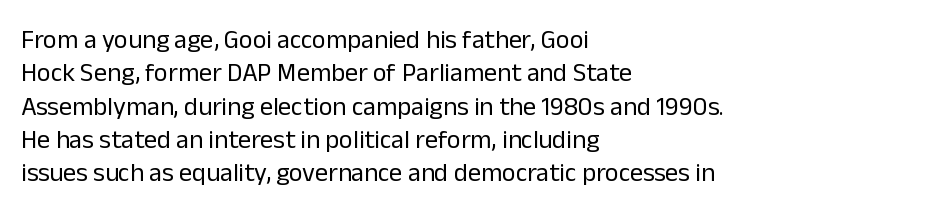
Compared with typical paragraphs, the rows here are spaced about the same. The letters stand straight up with perfectly vertical stems. Short and long lines alike share a common starting point at left. Is the stroke heavy? The answer is a plain regular-or-lighter. In terms of letterspacing, this is plain default setting. Just letters on the line, the space beneath them empty.
